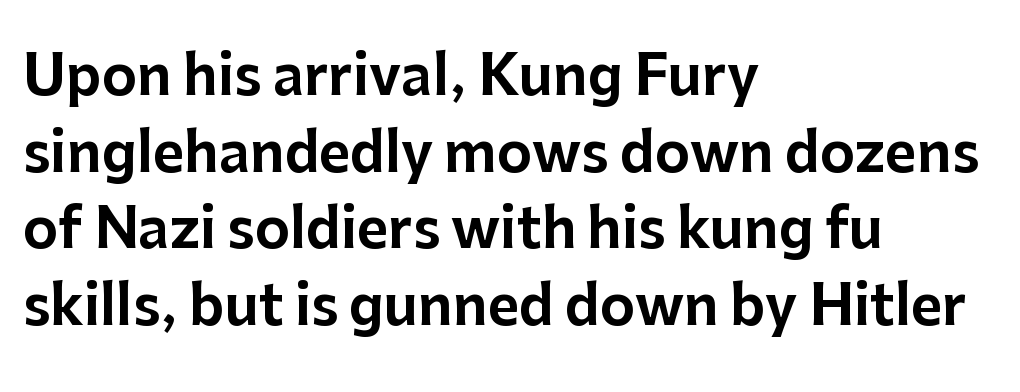
Q: Is the text italic (slanted)? A: No, it is upright.
Q: Is the typeface a serif or a sans-serif typeface? A: Sans-serif.
Q: Is the text underlined? A: No.
Q: How is the paragraph aligned? A: Left-aligned.
Q: Is the spacing between letters normal or unusually wide? A: Normal.
Q: Is the spacing between lines tight, normal or loose? A: Normal.
Q: Width (condensed, normal, or wide)? A: Normal.
Q: Stroke contrast? A: Low.
Q: x-height? A: Medium.
Q: Monospaced? A: No.
